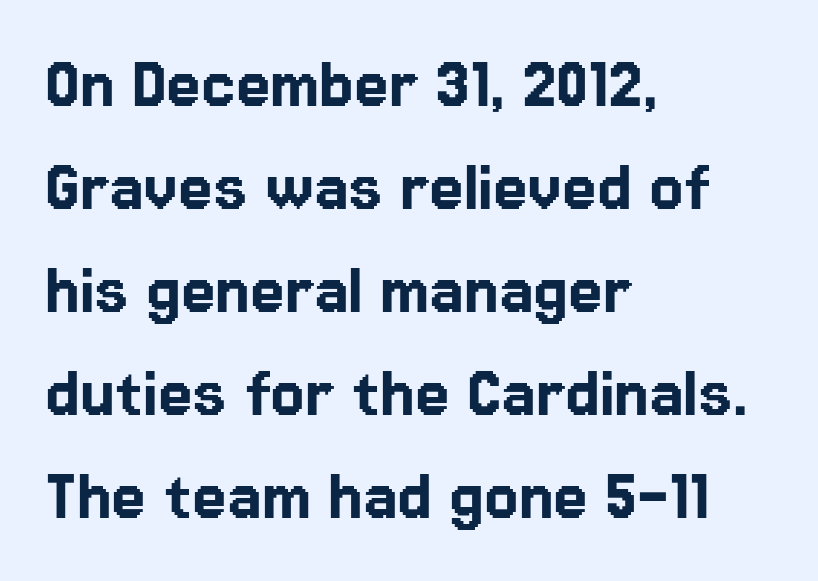
Q: Is the text italic (slanted)? A: No, it is upright.
Q: Is the typeface a serif or a sans-serif typeface? A: Sans-serif.
Q: Is the text underlined? A: No.
Q: How is the paragraph aligned? A: Left-aligned.
Q: Is the spacing between letters normal or unusually wide? A: Normal.
Q: Is the spacing between lines tight, normal or loose? A: Normal.
Q: Width (condensed, normal, or wide)? A: Normal.
Q: Stroke contrast? A: Low.
Q: x-height? A: Medium.
Q: Monospaced? A: No.
